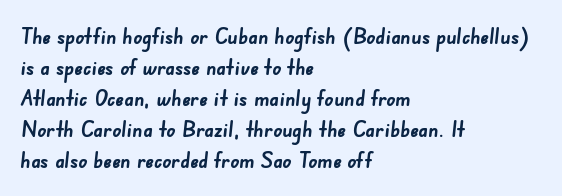
Q: Is the text bold? A: Yes.
Q: Is the text underlined? A: No.
Q: How is the paragraph aligned? A: Left-aligned.
Q: Is the spacing between letters normal or unusually wide? A: Normal.
Q: Is the spacing between lines tight, normal or loose? A: Normal.
